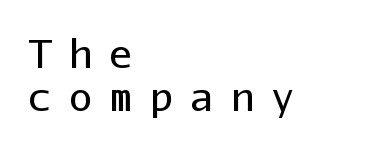
{"serif": "no", "italic": "no", "bold": "no", "weight": "regular", "width": "normal", "stroke_contrast": "low", "x_height": "medium", "monospaced": "yes", "underline": "no", "align": "left", "line_spacing": "tight", "line_spacing_ratio": 1.09, "letter_spacing": "wide", "letter_spacing_em": 0.44, "glyph_px": 39}
